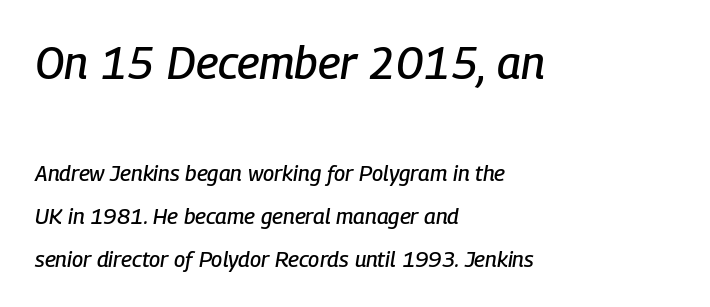
The face used here appears at its bigger size in the upper chunk. Nothing unusual about the tracking: characters are spaced as the font intends. You could fit nearly another row in the gap between these rows. There's an unmistakable incline to the writing here.
